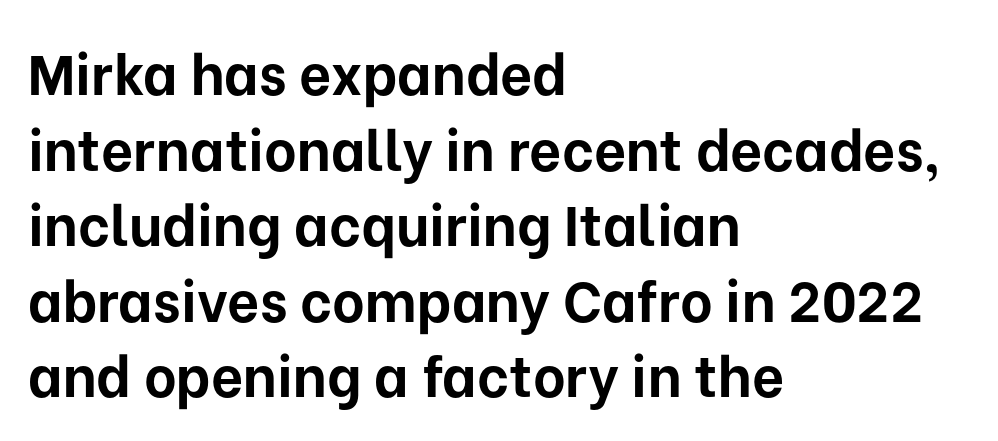
Thick stems and heavy bowls — unmistakably bold. Do the characters align in a grid? No, the font is proportional. The typesetter chose a ragged-right arrangement here. The passage shown is not underscored anywhere. There is no visible air inserted between adjacent glyphs. The passage shown is typeset with a sans-serif family.
